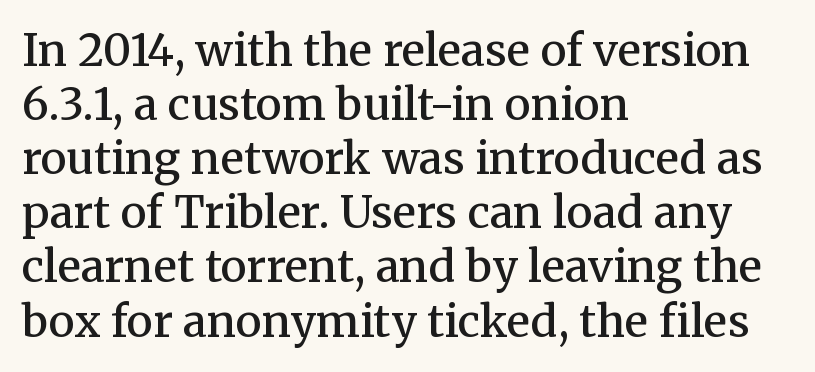
The image shows 44 px semibold serif type, upright; set left-aligned, line spacing 1.23x, normal letter spacing, not underlined; medium stroke contrast and a medium x-height.
